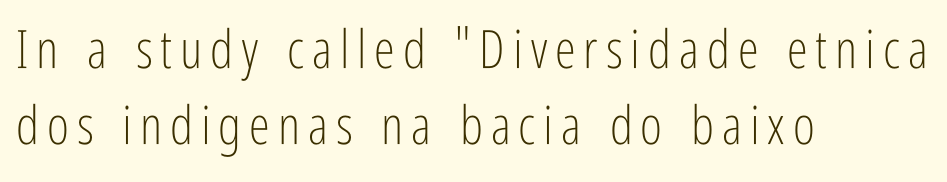
{"serif": "no", "italic": "no", "bold": "no", "weight": "light", "width": "condensed", "stroke_contrast": "low", "x_height": "medium", "monospaced": "no", "underline": "no", "align": "left", "line_spacing": "normal", "line_spacing_ratio": 1.44, "glyph_px": 53}
